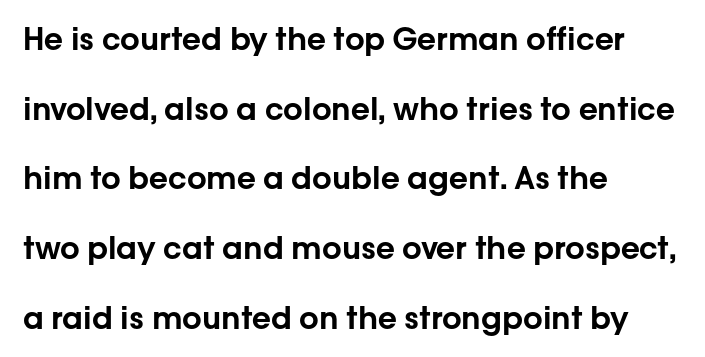
Q: Is the text italic (slanted)? A: No, it is upright.
Q: Is the typeface a serif or a sans-serif typeface? A: Sans-serif.
Q: Is the text underlined? A: No.
Q: How is the paragraph aligned? A: Left-aligned.
Q: Is the spacing between letters normal or unusually wide? A: Normal.
Q: Is the spacing between lines tight, normal or loose? A: Loose.
Q: Width (condensed, normal, or wide)? A: Normal.
Q: Stroke contrast? A: Low.
Q: x-height? A: Medium.
Q: Monospaced? A: No.
